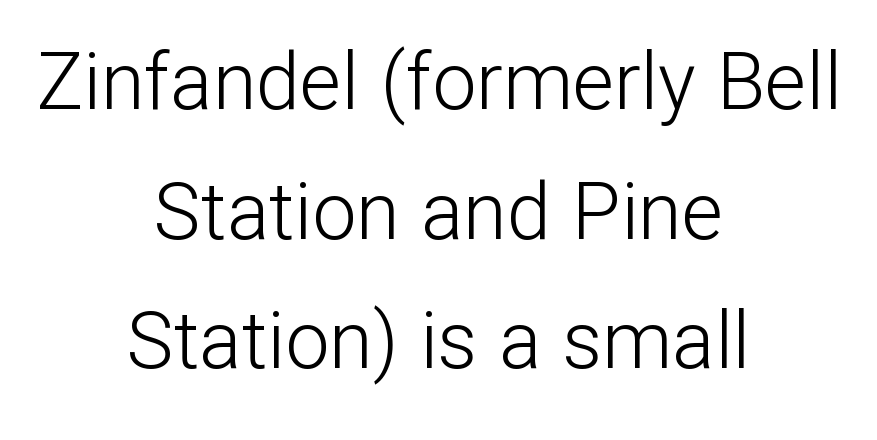
Q: Is the text bold? A: No.
Q: Is the text italic (slanted)? A: No, it is upright.
Q: Is the typeface a serif or a sans-serif typeface? A: Sans-serif.
Q: Is the text underlined? A: No.
Q: How is the paragraph aligned? A: Centered.
Q: Is the spacing between letters normal or unusually wide? A: Normal.
Q: Is the spacing between lines tight, normal or loose? A: Normal.
Q: Width (condensed, normal, or wide)? A: Normal.
Q: Stroke contrast? A: Low.
Q: x-height? A: Medium.
Q: Monospaced? A: No.
